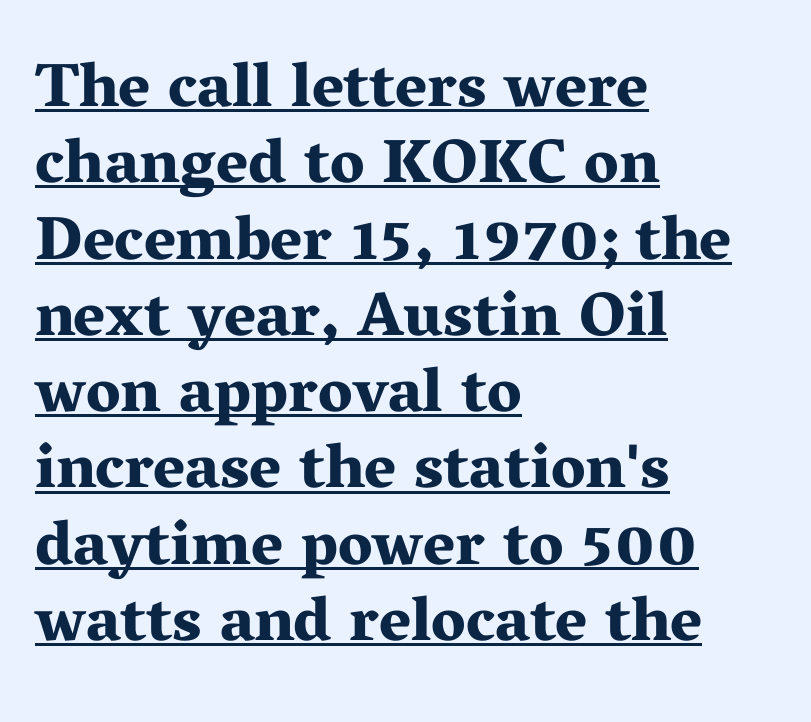
Q: Is the text bold? A: Yes.
Q: Is the text italic (slanted)? A: No, it is upright.
Q: Is the typeface a serif or a sans-serif typeface? A: Serif.
Q: Is the text underlined? A: Yes.
Q: How is the paragraph aligned? A: Left-aligned.
Q: Is the spacing between letters normal or unusually wide? A: Normal.
Q: Width (condensed, normal, or wide)? A: Wide.
Q: Stroke contrast? A: Medium.
Q: x-height? A: Medium.
Q: Monospaced? A: No.
